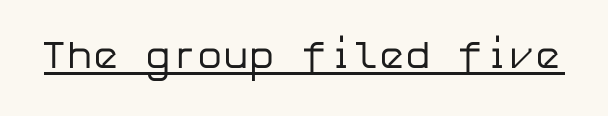
The image shows 39 px regular-weight sans-serif type, upright; set normal letter spacing, underlined; low stroke contrast and a medium x-height.
